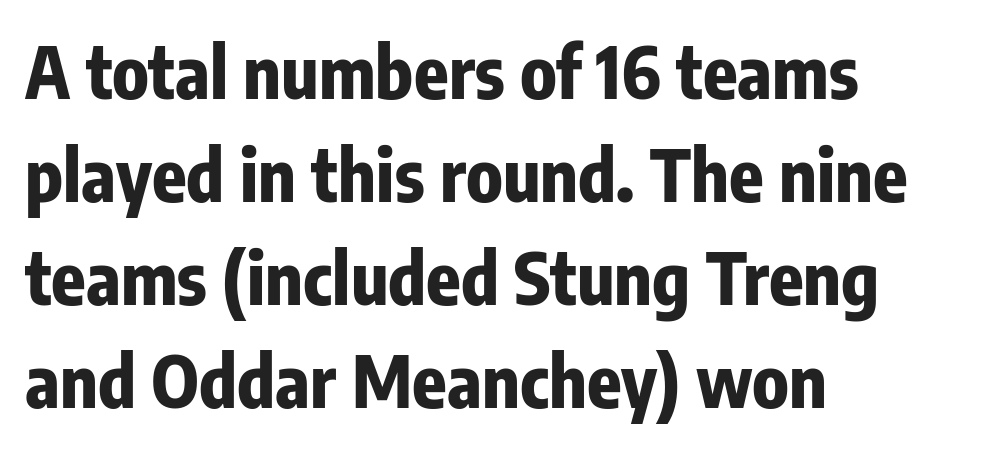
Q: Is the text bold? A: Yes.
Q: Is the text italic (slanted)? A: No, it is upright.
Q: Is the typeface a serif or a sans-serif typeface? A: Sans-serif.
Q: Is the text underlined? A: No.
Q: How is the paragraph aligned? A: Left-aligned.
Q: Is the spacing between letters normal or unusually wide? A: Normal.
Q: Is the spacing between lines tight, normal or loose? A: Normal.
Q: Width (condensed, normal, or wide)? A: Condensed.
Q: Stroke contrast? A: Low.
Q: x-height? A: Medium.
Q: Monospaced? A: No.
